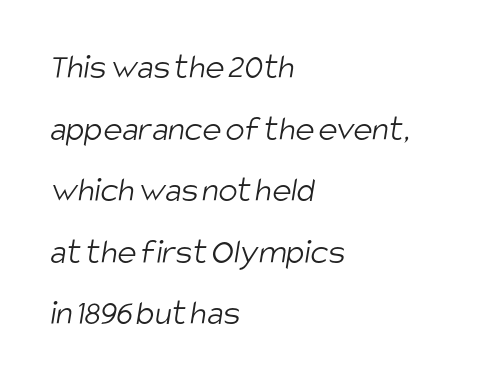
{"serif": "no", "bold": "no", "weight": "light", "width": "condensed", "stroke_contrast": "low", "x_height": "large", "monospaced": "no", "underline": "no", "align": "left", "line_spacing_ratio": 1.71, "letter_spacing": "normal", "letter_spacing_em": 0.0, "glyph_px": 36}
